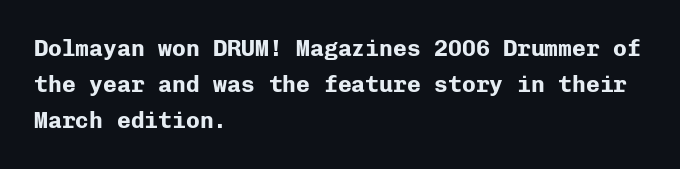
Notice how descenders clear the ascenders below comfortably — that's standard leading. The sample has been set heavy, in full bold. Italic? Not at all — the glyphs are vertical. A bare baseline throughout the passage. The rag falls on the right side of this text block. Inter-character spacing is left at the font's built-in metrics.
